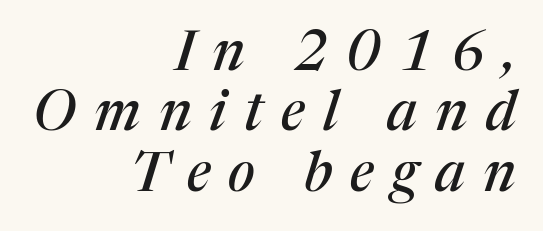
Observe the lean: these are italic letterforms. The vertical gap from one line to the next is small. Serifs: yes, visible at the terminals of the letterforms. Compared with a flush-left layout, this one pins lines to the opposite, right side. The space beneath each line is pristine and unruled.
